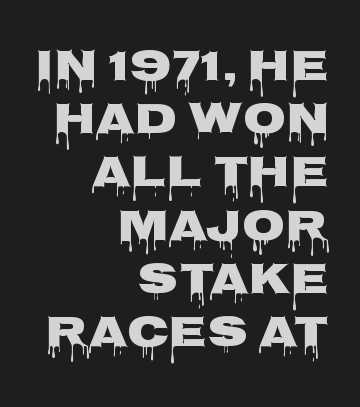
{"serif": "no", "italic": "no", "width": "wide", "stroke_contrast": "low", "x_height": "large", "monospaced": "no", "underline": "no", "align": "right", "line_spacing_ratio": 1.21, "letter_spacing": "normal", "letter_spacing_em": 0.0, "glyph_px": 44}
